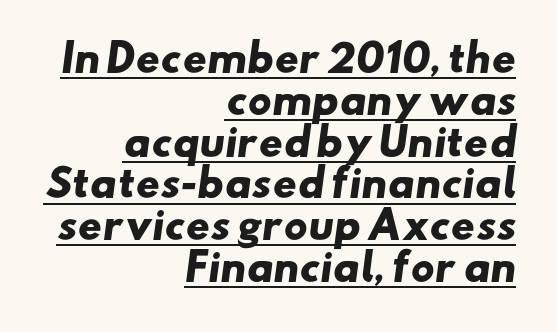
{"serif": "no", "bold": "yes", "weight": "heavy", "width": "wide", "stroke_contrast": "low", "x_height": "small", "monospaced": "no", "underline": "yes", "align": "right", "line_spacing": "tight", "line_spacing_ratio": 1.13, "letter_spacing": "normal", "letter_spacing_em": 0.0, "glyph_px": 37}
